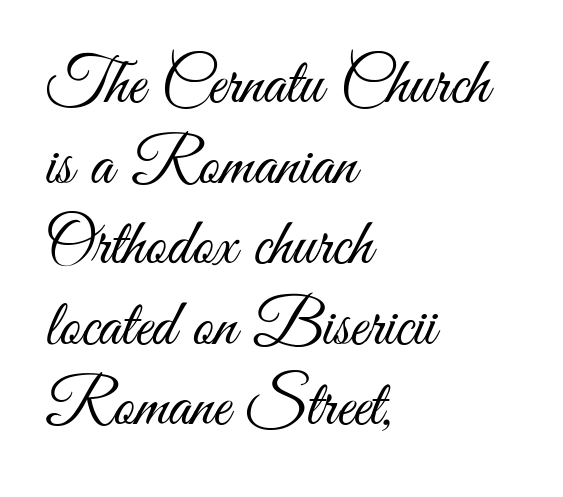
{"serif": "no", "bold": "no", "weight": "light", "width": "condensed", "stroke_contrast": "medium", "x_height": "small", "monospaced": "no", "underline": "no", "align": "left", "line_spacing_ratio": 1.22, "letter_spacing": "normal", "letter_spacing_em": 0.0, "glyph_px": 66}
